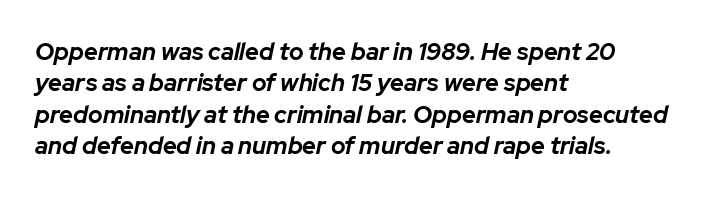
{"italic": "yes", "lean": "right", "slant_degrees": 12, "bold": "yes", "underline": "no", "align": "left", "line_spacing": "normal", "line_spacing_ratio": 1.31, "letter_spacing": "normal", "letter_spacing_em": 0.0, "glyph_px": 24}
